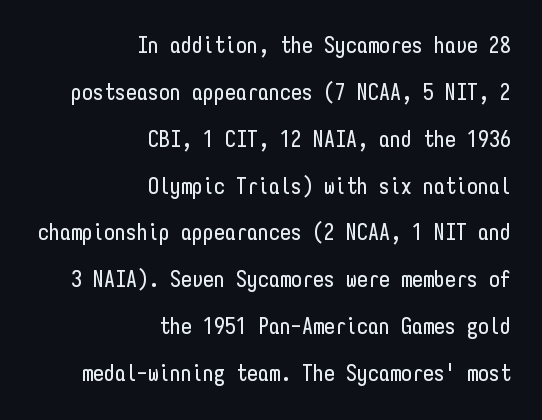
The rendering anchors every line to the right-hand side. Unlike italic type, these characters show no tilt at all. Is there much room between lines? Yes — plenty of vertical air separates them. The face used here is rendered with its standard letterfit.
